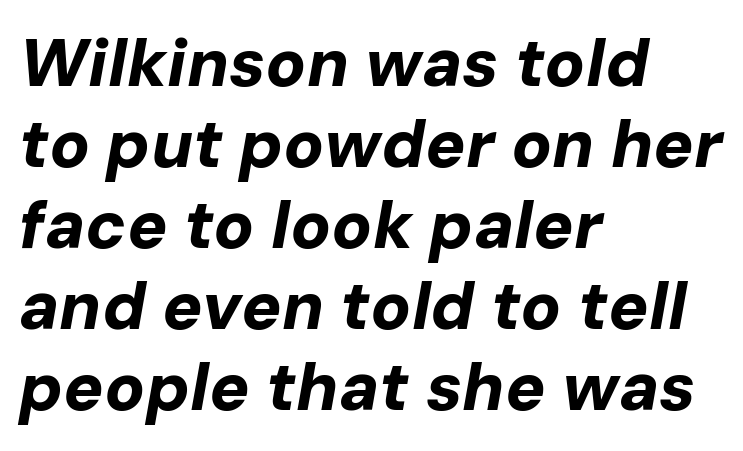
The image shows 67 px bold type, italic (leaning right); set left-aligned, line spacing 1.21x, normal letter spacing, not underlined; low stroke contrast and a medium x-height.
